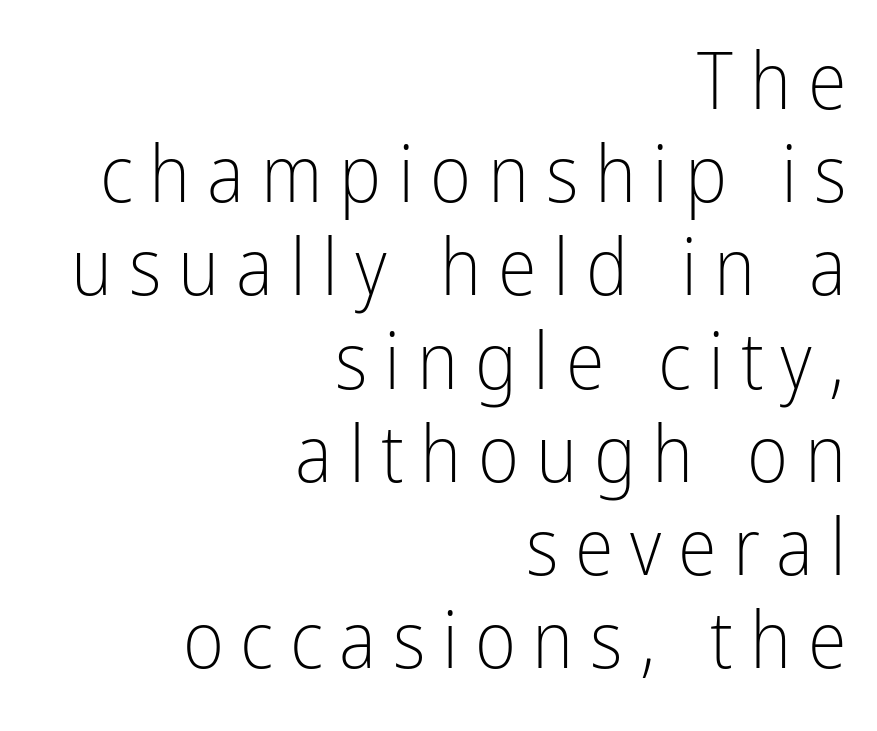
Proportional: the letters do not fall into vertical columns. In terms of letterspacing, this is a distinctly airy, spread setting. Vertical strokes here are truly vertical. Decoration check: the copy has no underline. On a weight scale, this lands at 450 or below.
